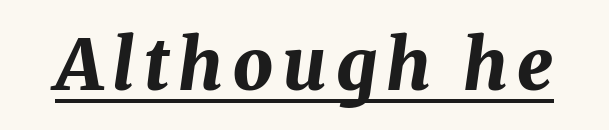
Q: Is the text bold? A: Yes.
Q: Is the text italic (slanted)? A: Yes, it leans right by about 8 degrees.
Q: Is the text underlined? A: Yes.
Q: Width (condensed, normal, or wide)? A: Normal.
Q: Stroke contrast? A: Medium.
Q: x-height? A: Medium.
Q: Monospaced? A: No.
